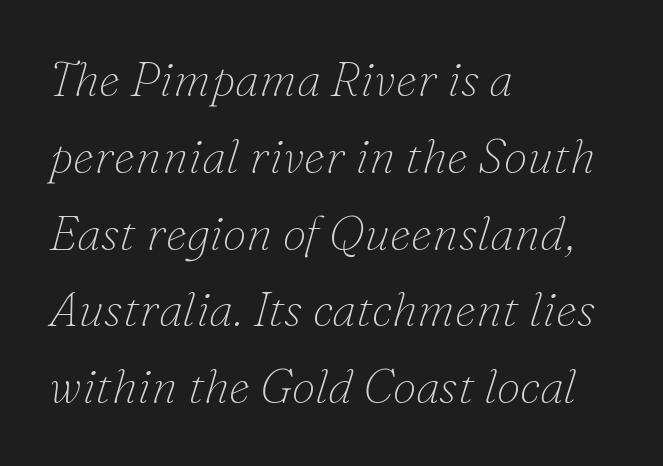
{"serif": "yes", "italic": "yes", "lean": "right", "slant_degrees": 16, "bold": "no", "weight": "thin", "width": "normal", "stroke_contrast": "low", "x_height": "small", "monospaced": "no", "underline": "no", "align": "left", "line_spacing": "normal", "line_spacing_ratio": 1.6, "letter_spacing": "normal", "letter_spacing_em": 0.0, "glyph_px": 48}
